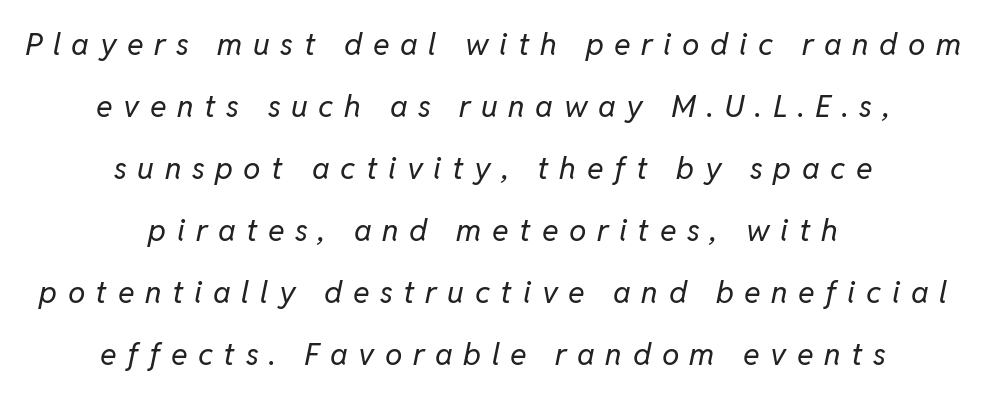
Q: Is the text bold? A: No.
Q: Is the text italic (slanted)? A: Yes, it leans right by about 11 degrees.
Q: Is the text underlined? A: No.
Q: How is the paragraph aligned? A: Centered.
Q: Is the spacing between letters normal or unusually wide? A: Unusually wide.
Q: Is the spacing between lines tight, normal or loose? A: Loose.
Q: Width (condensed, normal, or wide)? A: Normal.
Q: Stroke contrast? A: Low.
Q: x-height? A: Medium.
Q: Monospaced? A: No.
